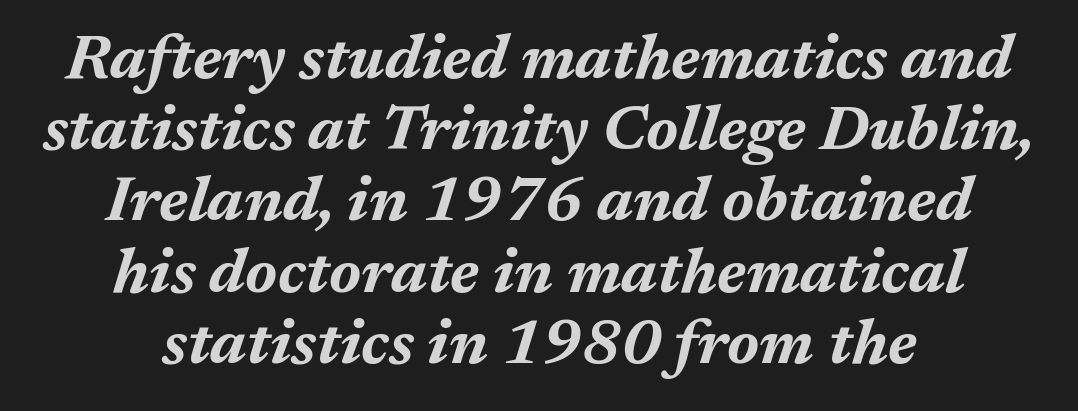
Q: Is the text bold? A: Yes.
Q: Is the text italic (slanted)? A: Yes, it leans right by about 17 degrees.
Q: Is the text underlined? A: No.
Q: How is the paragraph aligned? A: Centered.
Q: Is the spacing between letters normal or unusually wide? A: Normal.
Q: Is the spacing between lines tight, normal or loose? A: Tight.
Q: Width (condensed, normal, or wide)? A: Normal.
Q: Stroke contrast? A: Medium.
Q: x-height? A: Medium.
Q: Monospaced? A: No.
